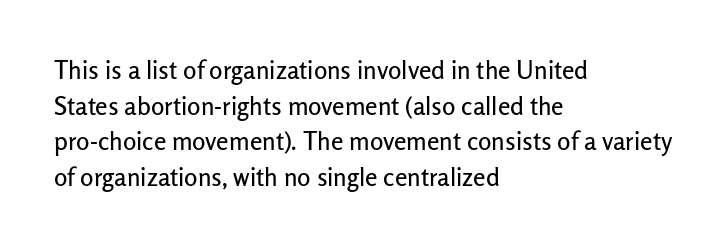
The image shows 25 px text type, upright; set left-aligned, normal line spacing (1.43x), normal letter spacing, not underlined.
